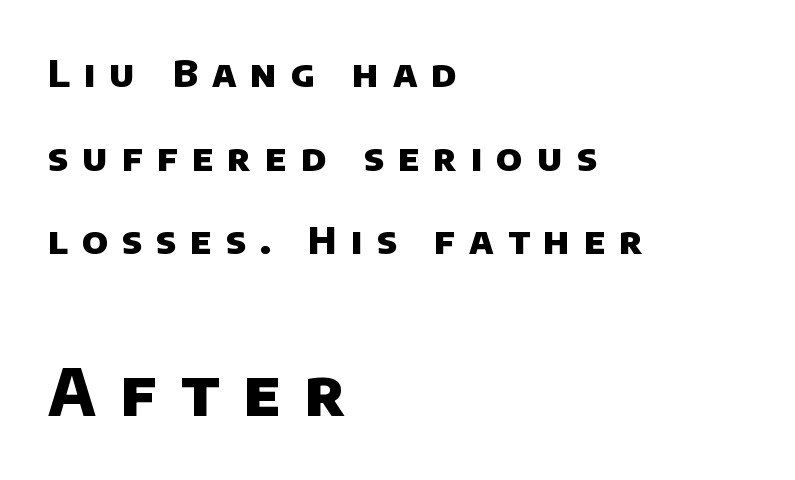
The following chunk of copy outweighs the initial chunk in type size. Just letters on the line, the space beneath them empty. Characters follow at a spacing far wider than the type designer built in. Where is the straight margin? On the left. Students, this is bold: see how much ink each stroke carries. Character widths vary here, with narrow letters taking less room than wide ones.
